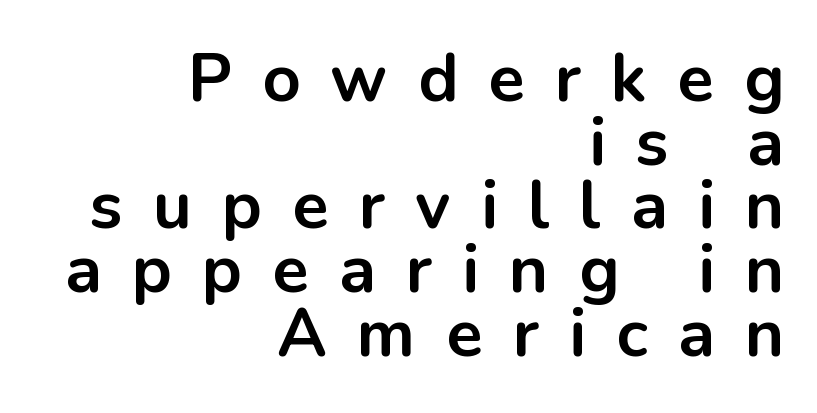
The image shows 67 px bold sans-serif type, upright; set right-aligned, tight line spacing (0.95x), unusually wide letter spacing (+0.45 em), not underlined; low stroke contrast and a medium x-height.
